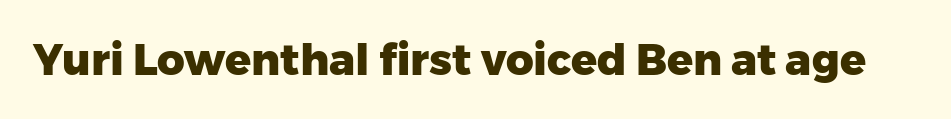
Q: Is the text bold? A: Yes.
Q: Is the text italic (slanted)? A: No, it is upright.
Q: Is the typeface a serif or a sans-serif typeface? A: Sans-serif.
Q: Is the text underlined? A: No.
Q: Is the spacing between letters normal or unusually wide? A: Normal.
Q: Width (condensed, normal, or wide)? A: Normal.
Q: Stroke contrast? A: Low.
Q: x-height? A: Medium.
Q: Monospaced? A: No.
